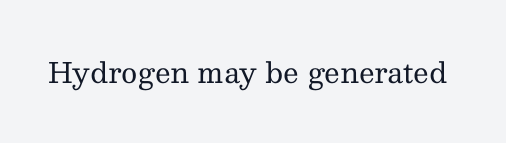
{"serif": "yes", "italic": "no", "bold": "no", "weight": "regular", "width": "normal", "stroke_contrast": "medium", "x_height": "medium", "monospaced": "no", "underline": "no", "letter_spacing": "normal", "letter_spacing_em": 0.0, "glyph_px": 28}
